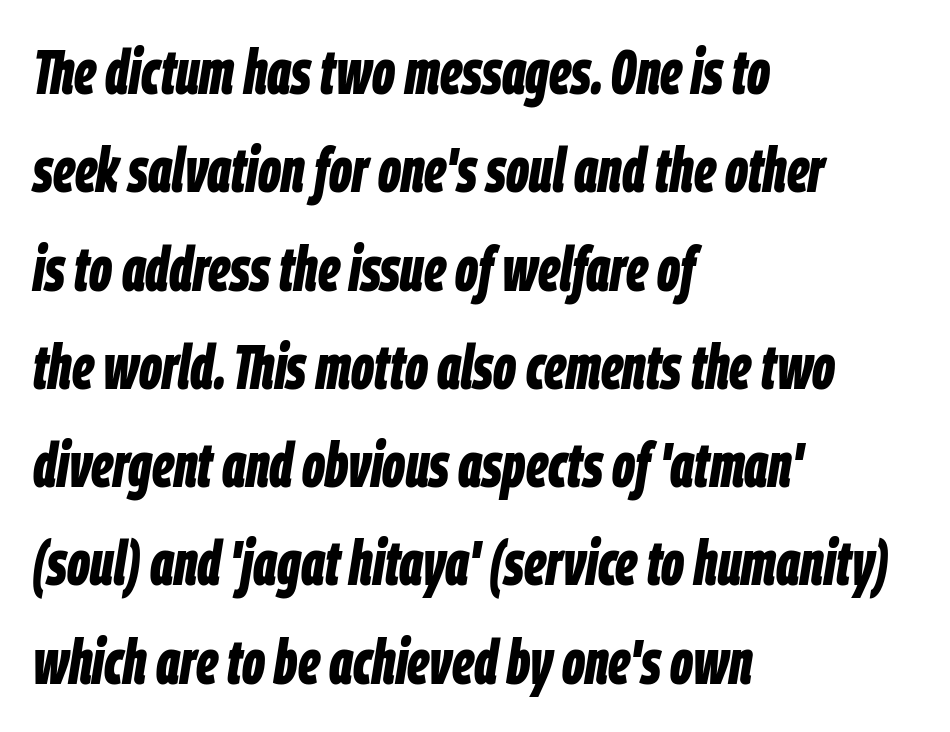
Q: Is the text bold? A: Yes.
Q: Is the text italic (slanted)? A: Yes, it leans right by about 9 degrees.
Q: Is the text underlined? A: No.
Q: How is the paragraph aligned? A: Left-aligned.
Q: Is the spacing between letters normal or unusually wide? A: Normal.
Q: Is the spacing between lines tight, normal or loose? A: Normal.
Q: Width (condensed, normal, or wide)? A: Condensed.
Q: Stroke contrast? A: Low.
Q: x-height? A: Large.
Q: Monospaced? A: No.
